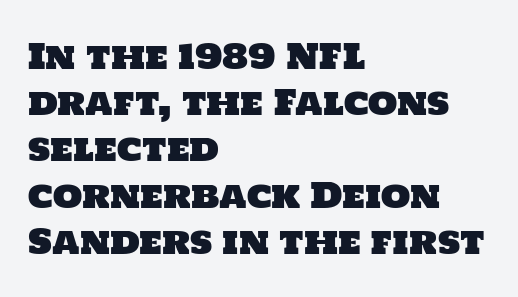
Q: Is the typeface a serif or a sans-serif typeface? A: Sans-serif.
Q: Is the text underlined? A: No.
Q: How is the paragraph aligned? A: Left-aligned.
Q: Is the spacing between letters normal or unusually wide? A: Normal.
Q: Is the spacing between lines tight, normal or loose? A: Normal.
Q: Width (condensed, normal, or wide)? A: Normal.
Q: Stroke contrast? A: Low.
Q: x-height? A: Large.
Q: Monospaced? A: No.
